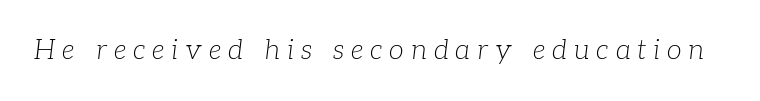
Looking at the ascenders, they clearly lean. Compared with a typical body face, this is equally light or lighter still. Tracking value appears strongly positive — letters spread wide. Underlining? Definitely not there.
